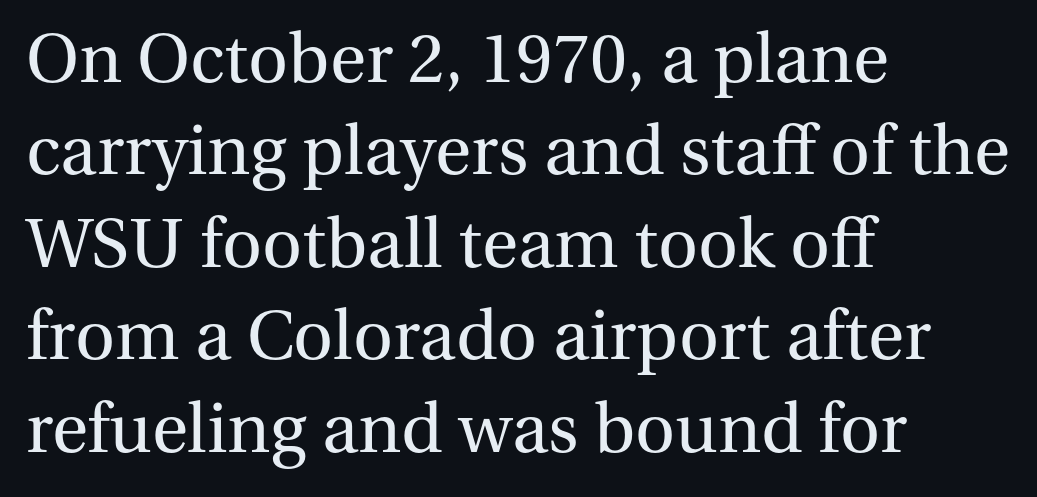
The image shows 74 px regular-weight serif type, upright; set left-aligned, normal line spacing (1.25x), normal letter spacing, not underlined; medium stroke contrast and a medium x-height.
